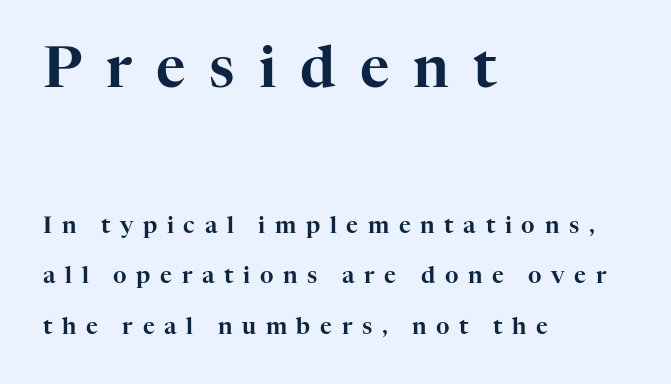
Leftover space on each line is placed entirely after the last word. The rendering uses a large line-height, opening up the rows. The block sitting higher on the canvas is the one with enlarged characters. Observe the wide spacing: letters keep a clear distance from each other. The typeface chosen for these lines features serifs.
